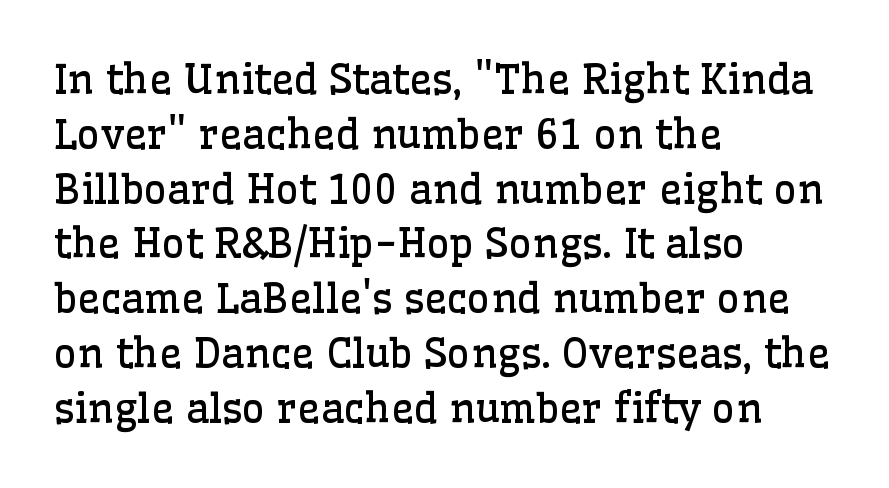
{"serif": "yes", "italic": "no", "bold": "no", "weight": "regular", "width": "normal", "stroke_contrast": "low", "x_height": "medium", "monospaced": "no", "underline": "no", "align": "left", "line_spacing": "normal", "line_spacing_ratio": 1.37, "letter_spacing": "normal", "letter_spacing_em": 0.0, "glyph_px": 40}
